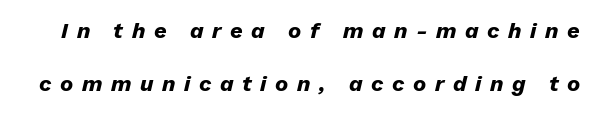
Q: Is the text bold? A: Yes.
Q: Is the text italic (slanted)? A: Yes, it leans right by about 13 degrees.
Q: Is the text underlined? A: No.
Q: Is the spacing between letters normal or unusually wide? A: Unusually wide.
Q: Is the spacing between lines tight, normal or loose? A: Loose.
